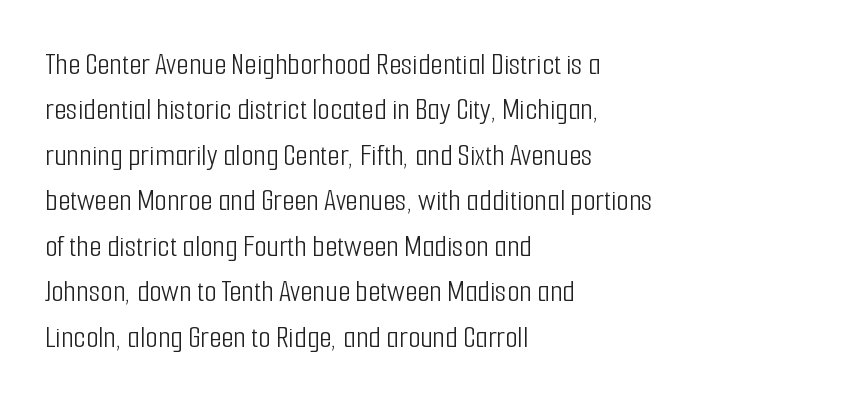
The image shows 32 px light, condensed sans-serif type, upright; set left-aligned, normal line spacing (1.42x), normal letter spacing, not underlined; low stroke contrast and a medium x-height.
